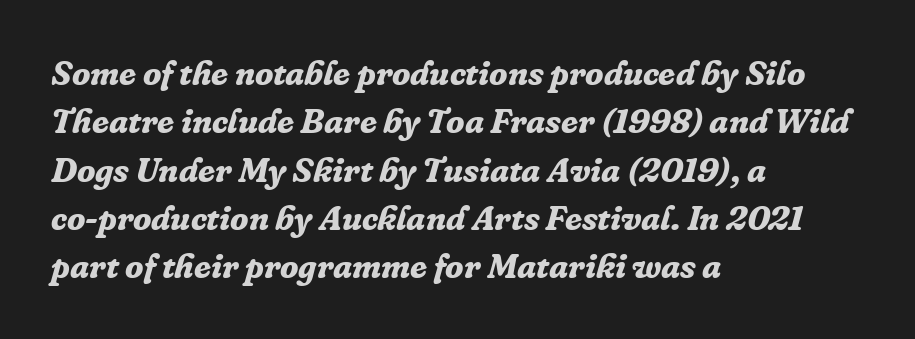
{"serif": "yes", "italic": "yes", "lean": "right", "slant_degrees": 16, "bold": "yes", "weight": "bold", "width": "normal", "stroke_contrast": "low", "x_height": "medium", "monospaced": "no", "underline": "no", "align": "left", "line_spacing": "normal", "line_spacing_ratio": 1.42, "letter_spacing": "normal", "letter_spacing_em": 0.0, "glyph_px": 34}
